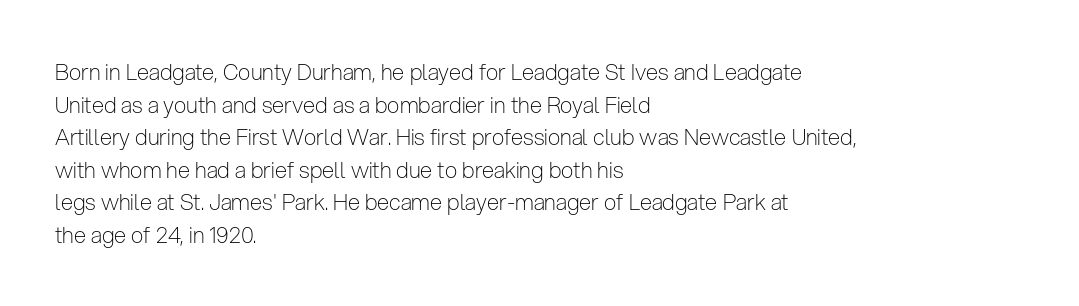
{"italic": "no", "bold": "no", "underline": "no", "align": "left", "line_spacing": "normal", "line_spacing_ratio": 1.48, "letter_spacing": "normal", "letter_spacing_em": 0.0, "glyph_px": 22}
